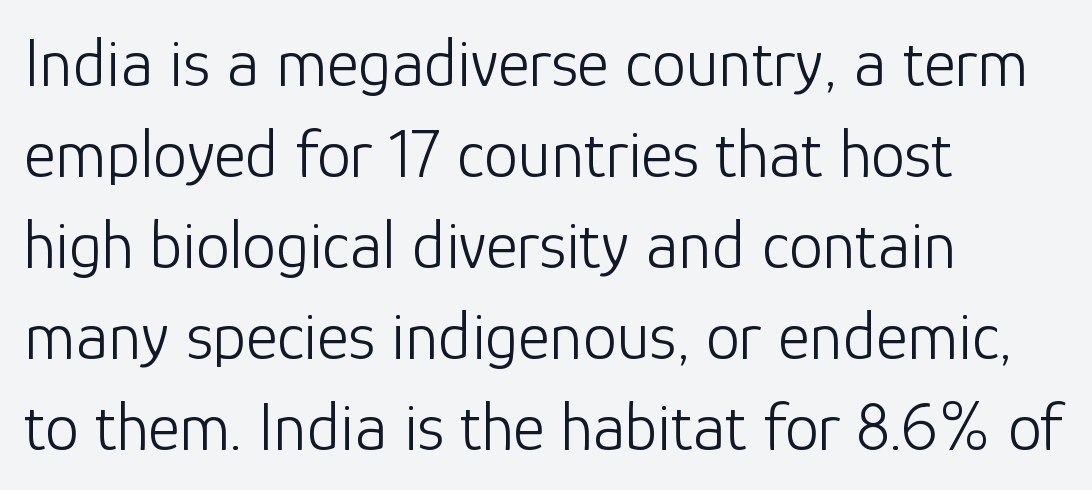
The image shows 68 px light sans-serif type, upright; set left-aligned, normal line spacing (1.34x), normal letter spacing, not underlined; low stroke contrast and a medium x-height.
